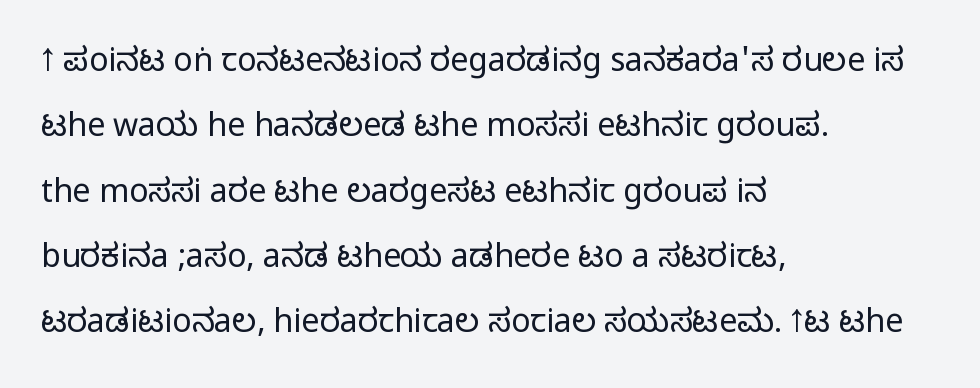
The image shows 32 px condensed sans-serif type, upright; set left-aligned, loose line spacing (2.04x), normal letter spacing, not underlined; medium stroke contrast.
